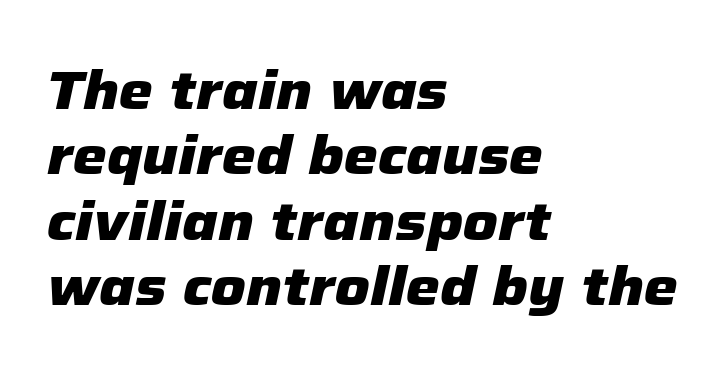
Q: Is the text bold? A: Yes.
Q: Is the text italic (slanted)? A: Yes, it leans right by about 12 degrees.
Q: Is the text underlined? A: No.
Q: How is the paragraph aligned? A: Left-aligned.
Q: Is the spacing between letters normal or unusually wide? A: Normal.
Q: Width (condensed, normal, or wide)? A: Normal.
Q: Stroke contrast? A: Low.
Q: x-height? A: Medium.
Q: Monospaced? A: No.
